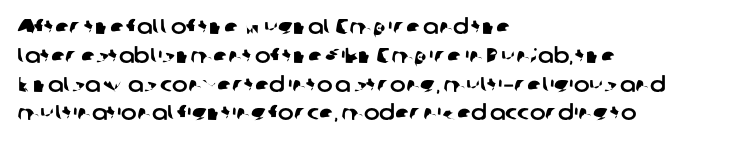
{"underline": "no", "align": "left", "line_spacing": "normal", "line_spacing_ratio": 1.37, "letter_spacing": "normal", "letter_spacing_em": 0.0, "glyph_px": 21}
